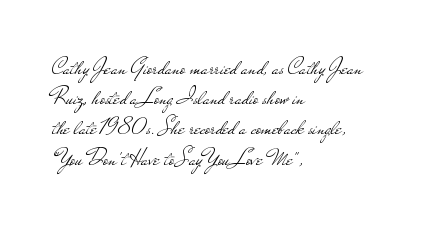
Q: Is the text bold? A: No.
Q: Is the text italic (slanted)? A: Yes.
Q: Is the text underlined? A: No.
Q: How is the paragraph aligned? A: Left-aligned.
Q: Is the spacing between letters normal or unusually wide? A: Normal.
Q: Is the spacing between lines tight, normal or loose? A: Normal.
